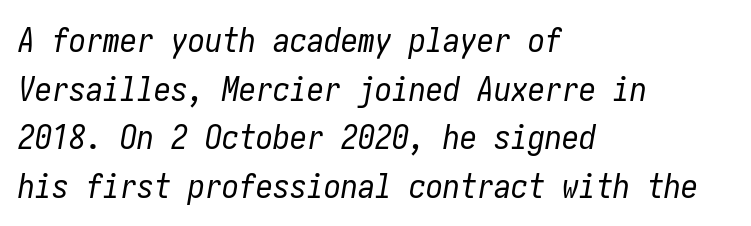
Q: Is the text bold? A: No.
Q: Is the text italic (slanted)? A: Yes, it leans right by about 10 degrees.
Q: Is the text underlined? A: No.
Q: How is the paragraph aligned? A: Left-aligned.
Q: Is the spacing between letters normal or unusually wide? A: Normal.
Q: Is the spacing between lines tight, normal or loose? A: Normal.
Q: Width (condensed, normal, or wide)? A: Condensed.
Q: Stroke contrast? A: Low.
Q: x-height? A: Medium.
